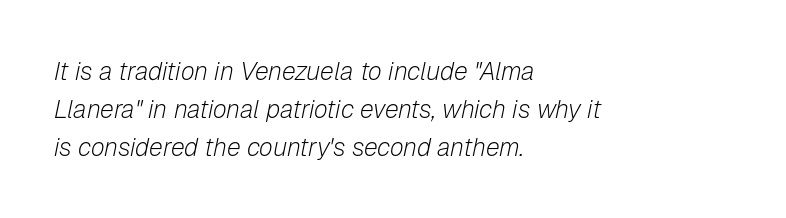
The image shows 25 px text type, italic (leaning right); set left-aligned, normal line spacing (1.52x), normal letter spacing, not underlined.
